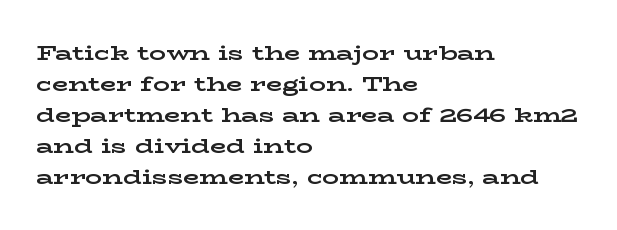
{"italic": "no", "bold": "yes", "underline": "no", "align": "left", "line_spacing": "normal", "line_spacing_ratio": 1.48, "letter_spacing": "normal", "letter_spacing_em": 0.0, "glyph_px": 21}
